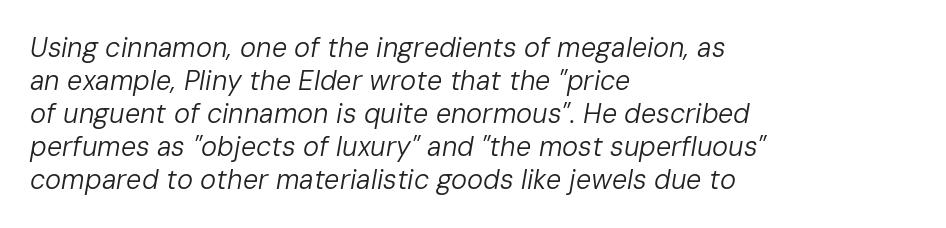
The image shows 27 px text type, italic (leaning right); set left-aligned, line spacing 1.22x, normal letter spacing, not underlined.
